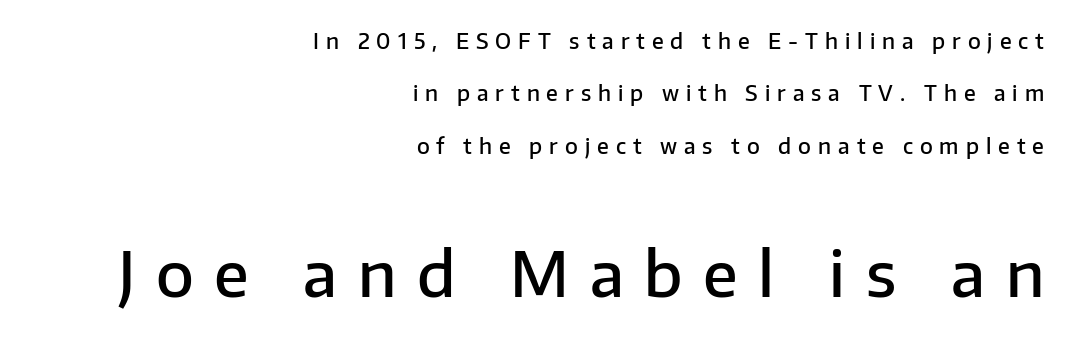
Is this a sans? Yes — the strokes have no serifs. Strokes here are thickened, but only to semibold level. The later block is typeset at a bigger size than the earlier block. Looks like regular typesetting: each glyph gets only the width it needs. A great deal of white space separates one row of letters from the next.
